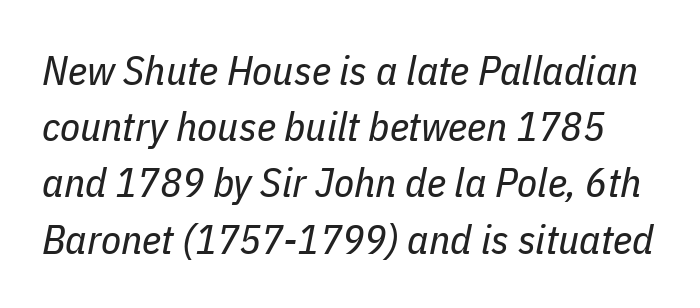
Q: Is the text bold? A: No.
Q: Is the text italic (slanted)? A: Yes, it leans right by about 11 degrees.
Q: Is the text underlined? A: No.
Q: Is the spacing between letters normal or unusually wide? A: Normal.
Q: Is the spacing between lines tight, normal or loose? A: Normal.
Q: Width (condensed, normal, or wide)? A: Condensed.
Q: Stroke contrast? A: Low.
Q: x-height? A: Medium.
Q: Monospaced? A: No.
